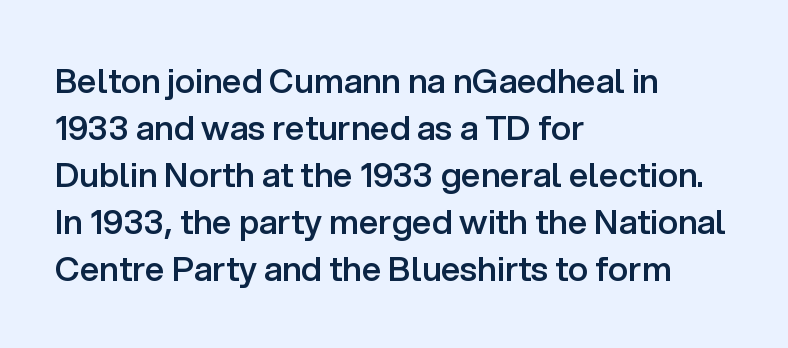
The passage shown is semibold, sitting just below true bold. The type is set solid horizontally, with unmodified tracking. Quick note: underline off. Posture: straight, roman, zero tilt. The face used here is a sans, in the tradition of grotesques and geometrics.
